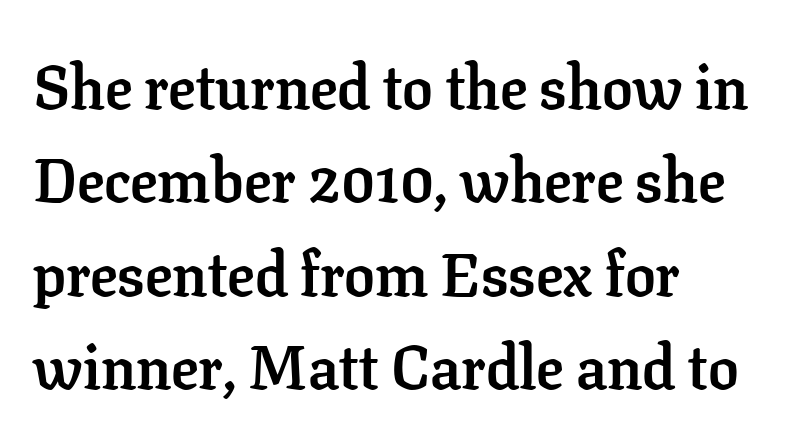
Line beginnings align vertically; line endings do not. Tall strokes in this sample are plumb rather than angled. Here the glyphs are tracked normally, forming tight word shapes. The lines sit at an ordinary, default distance from one another.
